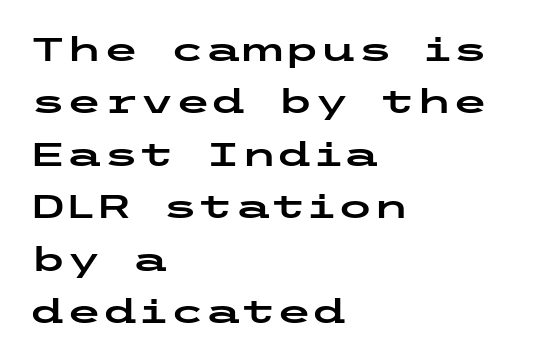
Interline gaps are of average width in this sample. Look at the bottom of the vertical strokes: they stop flat, with no serifs. Descenders are the only things crossing below the line. There is no visible air inserted between adjacent glyphs. If you drew a line through each stem, it would be perfectly vertical. Reading down the block, your eye returns to a fixed left position each line.
